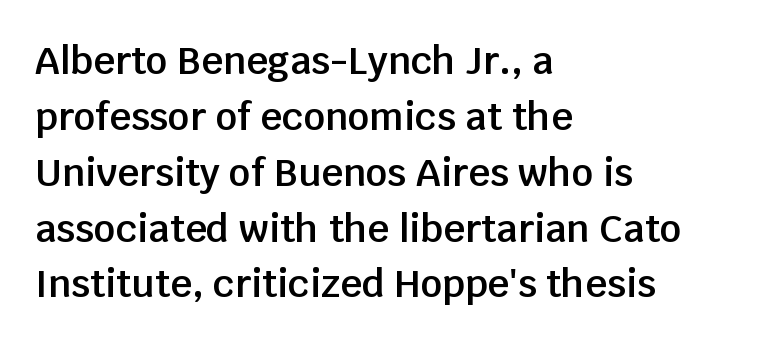
Is there much room between lines? A standard amount, neither cramped nor airy. Nobody drew a line under any word here. Look at the bottom of the vertical strokes: they stop flat, with no serifs. Upright lettering throughout. A typesetter would call this proportional, since set widths differ per character.
